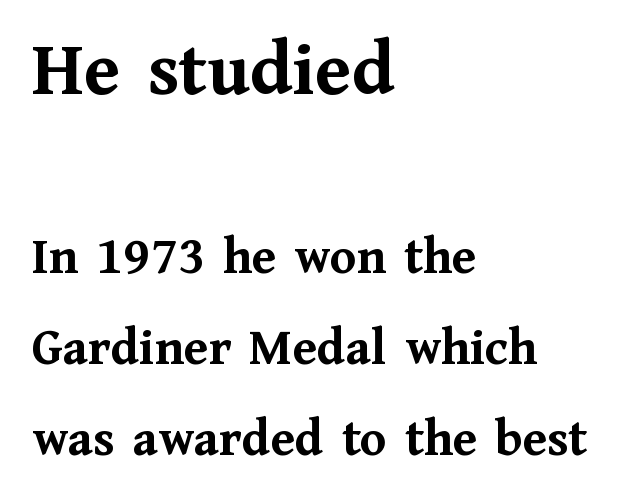
Q: Is the text bold? A: Yes.
Q: Is the text italic (slanted)? A: No, it is upright.
Q: Is the typeface a serif or a sans-serif typeface? A: Serif.
Q: Is the text underlined? A: No.
Q: How is the paragraph aligned? A: Left-aligned.
Q: Is the spacing between letters normal or unusually wide? A: Normal.
Q: Which block of text is set in a larger size, the first (top) or the second (bottom)? A: The first (top) one.
Q: Width (condensed, normal, or wide)? A: Normal.
Q: Stroke contrast? A: Medium.
Q: x-height? A: Medium.
Q: Monospaced? A: No.
